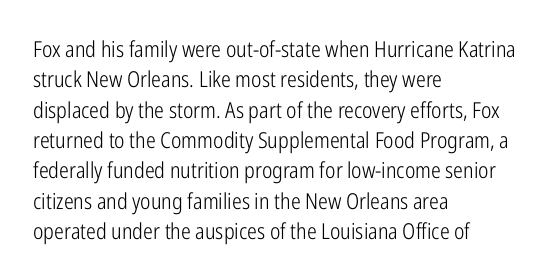
{"italic": "no", "bold": "no", "underline": "no", "align": "left", "line_spacing": "normal", "line_spacing_ratio": 1.38, "letter_spacing": "normal", "letter_spacing_em": 0.0, "glyph_px": 22}
